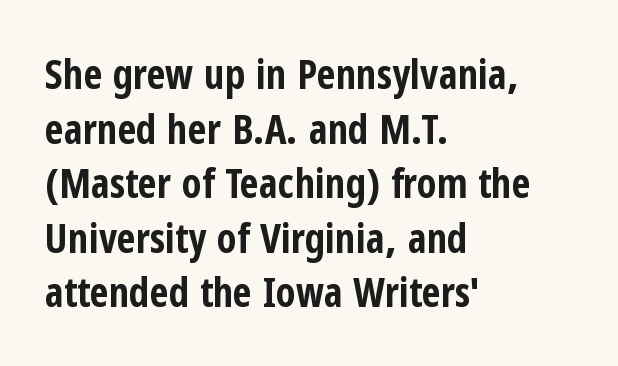
The image shows 41 px bold, condensed sans-serif type, upright; set left-aligned, normal line spacing (1.33x), normal letter spacing, not underlined; low stroke contrast and a medium x-height.
